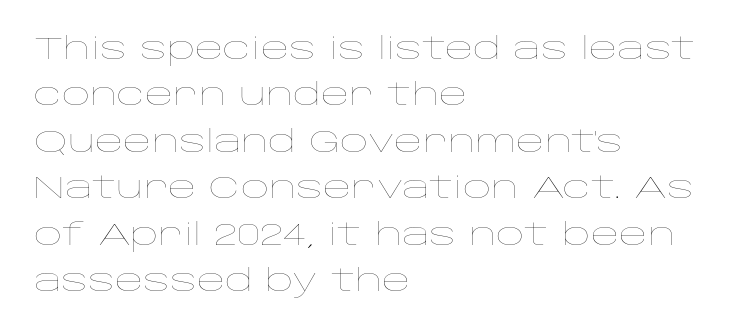
Q: Is the text bold? A: No.
Q: Is the text italic (slanted)? A: No, it is upright.
Q: Is the text underlined? A: No.
Q: How is the paragraph aligned? A: Left-aligned.
Q: Is the spacing between letters normal or unusually wide? A: Normal.
Q: Is the spacing between lines tight, normal or loose? A: Normal.
Q: Width (condensed, normal, or wide)? A: Wide.
Q: Stroke contrast? A: Low.
Q: x-height? A: Large.
Q: Monospaced? A: No.
